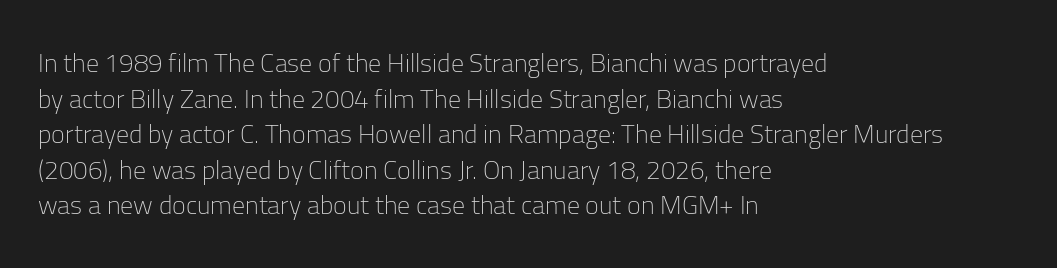
The line texture is even and compact thanks to regular tracking. Honestly, the row spacing looks completely unremarkable. Every row of glyphs begins at an identical x-position on the left. The letters stand straight up with perfectly vertical stems. Stroke thickness stays within the range of a standard reading face or lighter. Unmarked baselines from the first word to the last.
